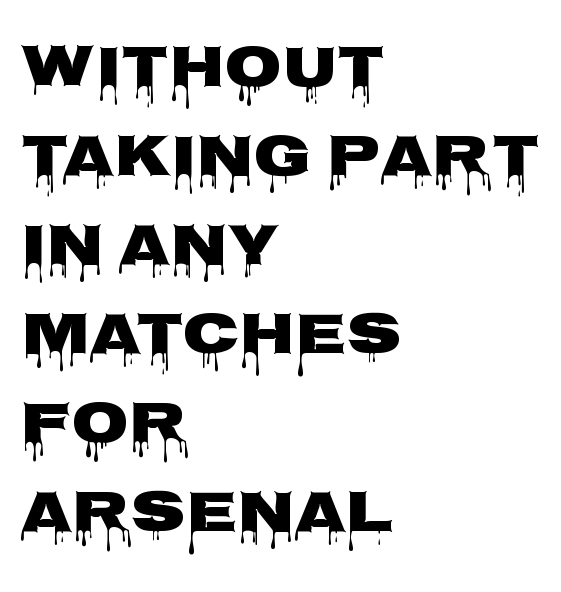
Q: Is the text italic (slanted)? A: No, it is upright.
Q: Is the typeface a serif or a sans-serif typeface? A: Sans-serif.
Q: Is the text underlined? A: No.
Q: How is the paragraph aligned? A: Left-aligned.
Q: Is the spacing between letters normal or unusually wide? A: Normal.
Q: Is the spacing between lines tight, normal or loose? A: Normal.
Q: Width (condensed, normal, or wide)? A: Wide.
Q: Stroke contrast? A: Low.
Q: x-height? A: Large.
Q: Monospaced? A: No.
